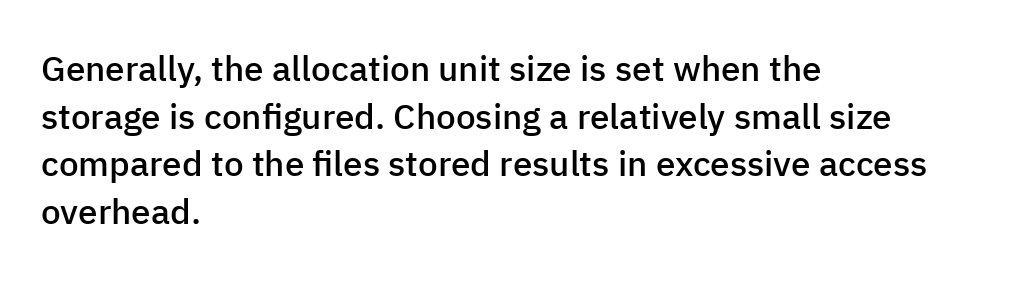
Q: Is the text bold? A: Semi-bold.
Q: Is the text italic (slanted)? A: No, it is upright.
Q: Is the typeface a serif or a sans-serif typeface? A: Sans-serif.
Q: Is the text underlined? A: No.
Q: How is the paragraph aligned? A: Left-aligned.
Q: Is the spacing between letters normal or unusually wide? A: Normal.
Q: Is the spacing between lines tight, normal or loose? A: Normal.
Q: Width (condensed, normal, or wide)? A: Normal.
Q: Stroke contrast? A: Low.
Q: x-height? A: Medium.
Q: Monospaced? A: No.
